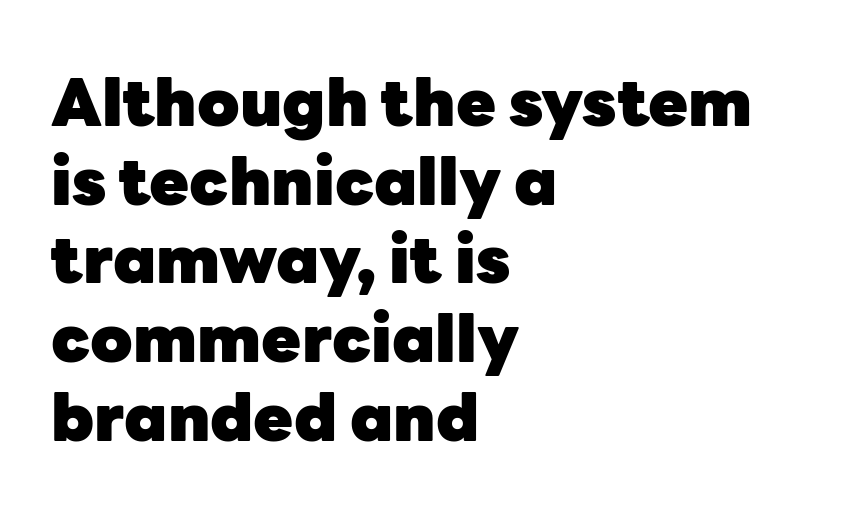
The image shows 65 px heavy sans-serif type, upright; set left-aligned, line spacing 1.21x, normal letter spacing, not underlined; low stroke contrast and a medium x-height.
